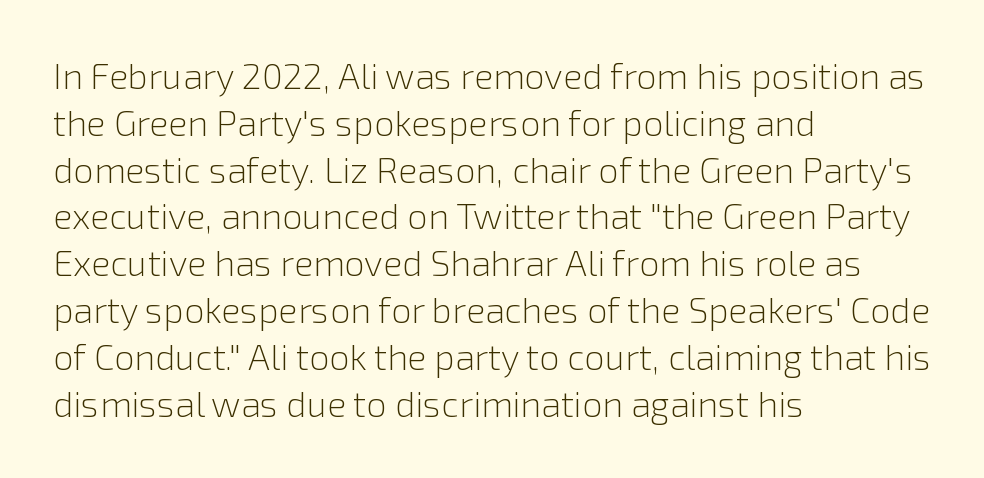
{"serif": "no", "italic": "no", "bold": "no", "weight": "light", "width": "normal", "x_height": "medium", "monospaced": "no", "underline": "no", "align": "left", "line_spacing": "normal", "line_spacing_ratio": 1.3, "letter_spacing": "normal", "letter_spacing_em": 0.0, "glyph_px": 36}
